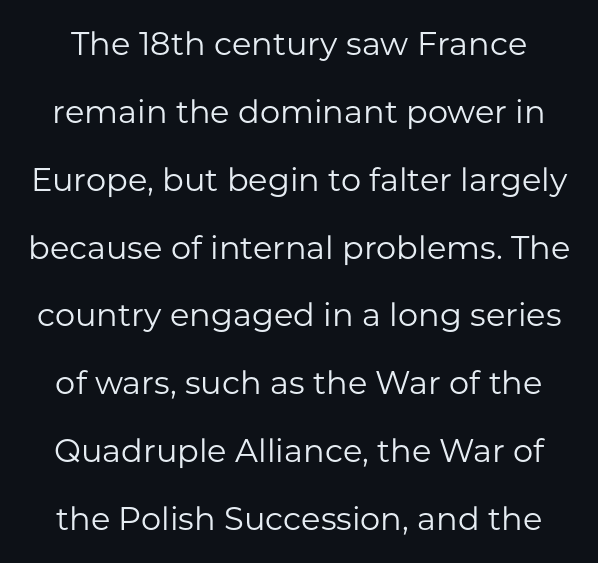
Q: Is the text bold? A: No.
Q: Is the text italic (slanted)? A: No, it is upright.
Q: Is the typeface a serif or a sans-serif typeface? A: Sans-serif.
Q: Is the text underlined? A: No.
Q: Is the spacing between letters normal or unusually wide? A: Normal.
Q: Is the spacing between lines tight, normal or loose? A: Loose.
Q: Width (condensed, normal, or wide)? A: Normal.
Q: Stroke contrast? A: Low.
Q: x-height? A: Medium.
Q: Monospaced? A: No.
